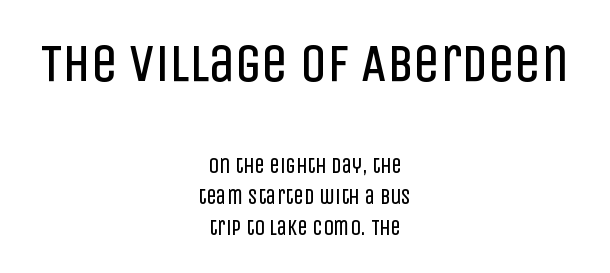
The specimen omits any rule beneath the text block's lines. The typesetter chose a symmetrical, centered arrangement here. The block of text has a typical density, with ordinary space between rows. Stroke terminals: plain, sans-serif. The letters sit at their default tracking, neither squeezed nor spread.
